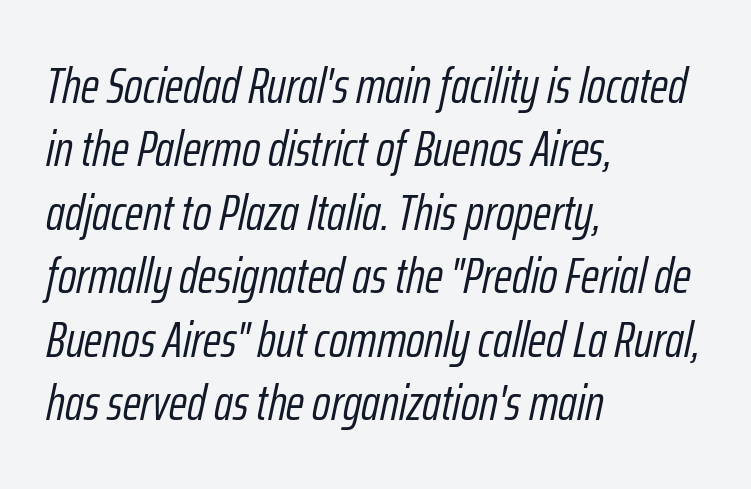
{"italic": "yes", "lean": "right", "slant_degrees": 12, "bold": "no", "weight": "light", "width": "condensed", "stroke_contrast": "low", "x_height": "medium", "monospaced": "no", "underline": "no", "align": "left", "line_spacing": "normal", "line_spacing_ratio": 1.27, "letter_spacing": "normal", "letter_spacing_em": 0.0, "glyph_px": 50}
